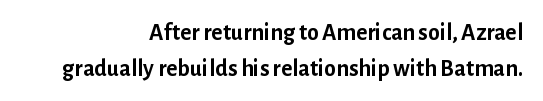
Notice how descenders clear the ascenders below comfortably — that's standard leading. The face used here is rendered with its standard letterfit. The space beneath each line is pristine and unruled. The axis of the letterforms is exactly vertical. Caption: bold face, heavy strokes. The compositor pushed each line to the right boundary.
